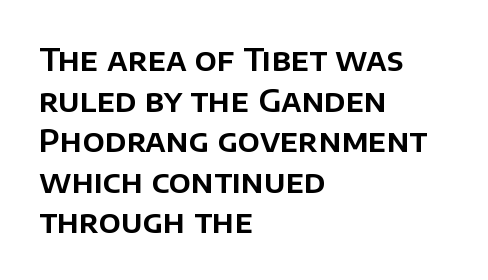
The image shows 31 px sans-serif type, upright; set left-aligned, normal line spacing (1.31x), normal letter spacing, not underlined; low stroke contrast and a large x-height.
